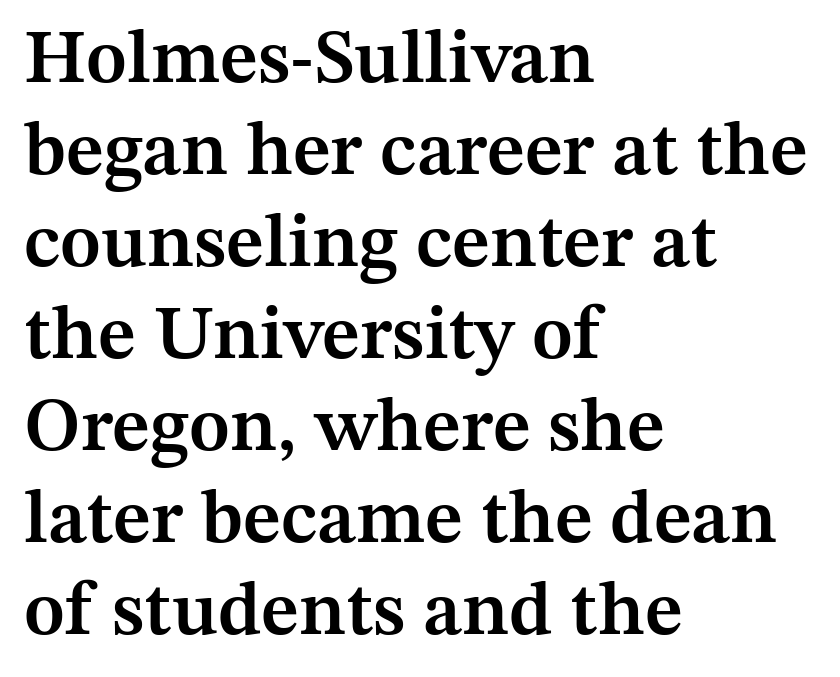
These words are printed semibold, heavier than regular yet not bold. The passage shown is typed in a proportional face where columns would drift. Default kerning and tracking; the words read as compact shapes. Short and long lines alike share a common starting point at left.
